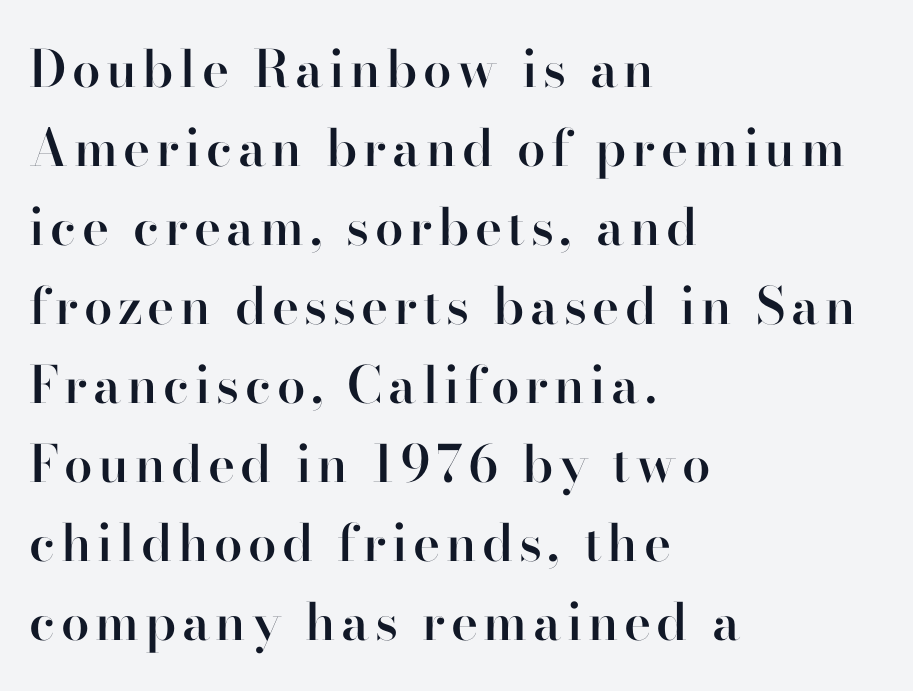
A roman cut, with each character standing at attention. Yep, those are serifs on the letters. The letters advance in unequal steps, a hallmark of proportional type. The designer left line spacing at the default.
